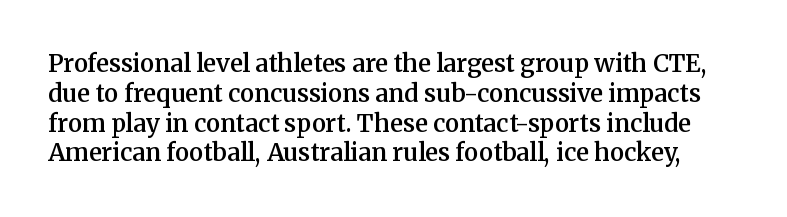
Is the letter spacing exaggerated? No — it looks like the ordinary default. The lettering stays uniformly vertical, giving the passage a roman look. Has an underline been added? It has not. As a designer I'd log this as weight 600, semibold.
